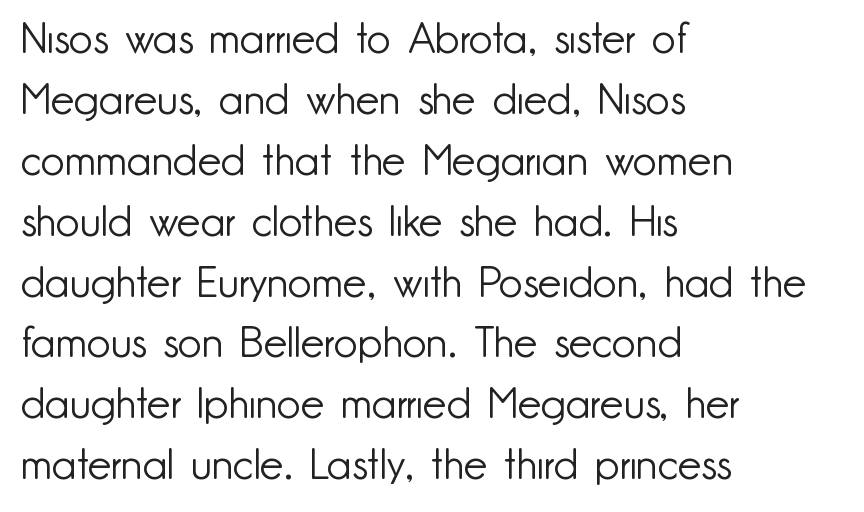
Q: Is the text bold? A: No.
Q: Is the text italic (slanted)? A: No, it is upright.
Q: Is the typeface a serif or a sans-serif typeface? A: Sans-serif.
Q: Is the text underlined? A: No.
Q: How is the paragraph aligned? A: Left-aligned.
Q: Is the spacing between letters normal or unusually wide? A: Normal.
Q: Is the spacing between lines tight, normal or loose? A: Normal.
Q: Width (condensed, normal, or wide)? A: Normal.
Q: Stroke contrast? A: Low.
Q: x-height? A: Small.
Q: Monospaced? A: No.
